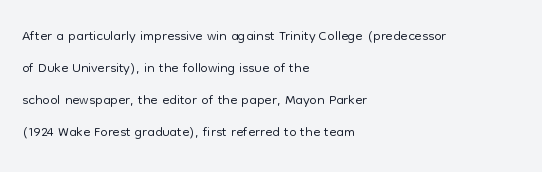
Is the block centered? No — it sits flush against the left margin. Honestly, the row spacing looks completely unremarkable. Check under the words: just untouched page. Ascenders rise straight up at ninety degrees. Nobody touched the tracking dial on this one.
